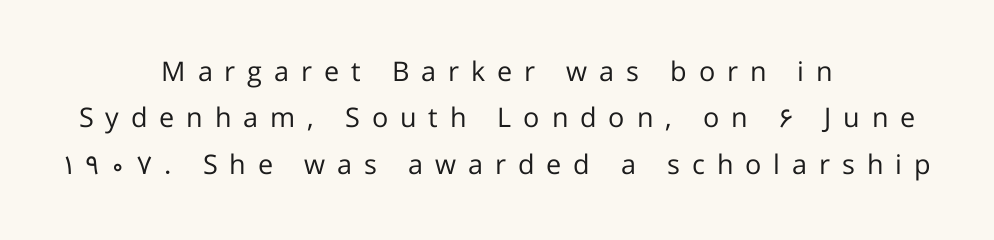
The image shows 27 px text type, upright; set centered, line spacing 1.72x, unusually wide letter spacing (+0.44 em), not underlined.
